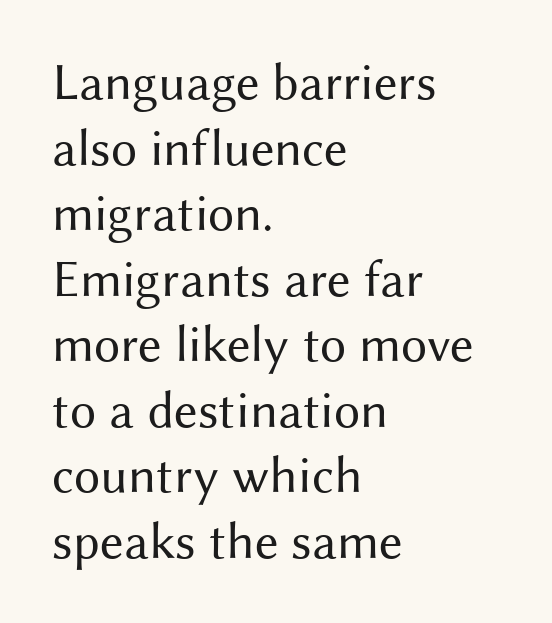
Quick note: interline space is typical. The text block is weighted toward the left margin, trailing off unevenly rightward. The rendering uses natural spacing where letterforms have individual widths. A typesetter would mark this as roman, not italic.
